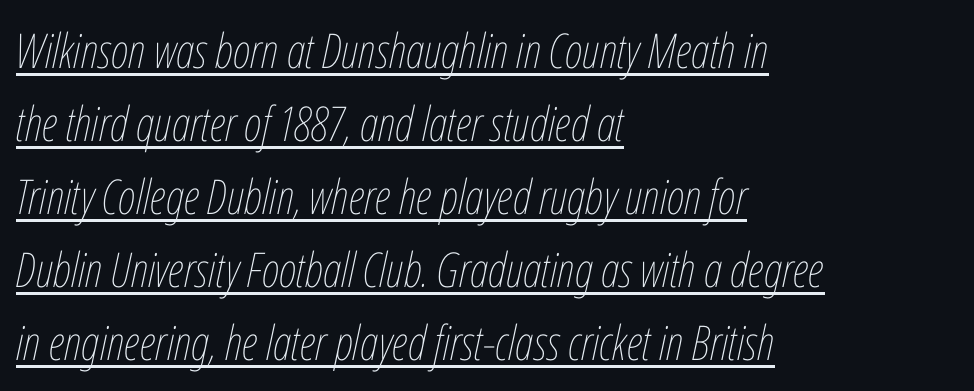
The image shows 48 px thin, condensed type, italic (leaning right); set left-aligned, normal line spacing (1.52x), normal letter spacing, underlined; low stroke contrast and a medium x-height.
